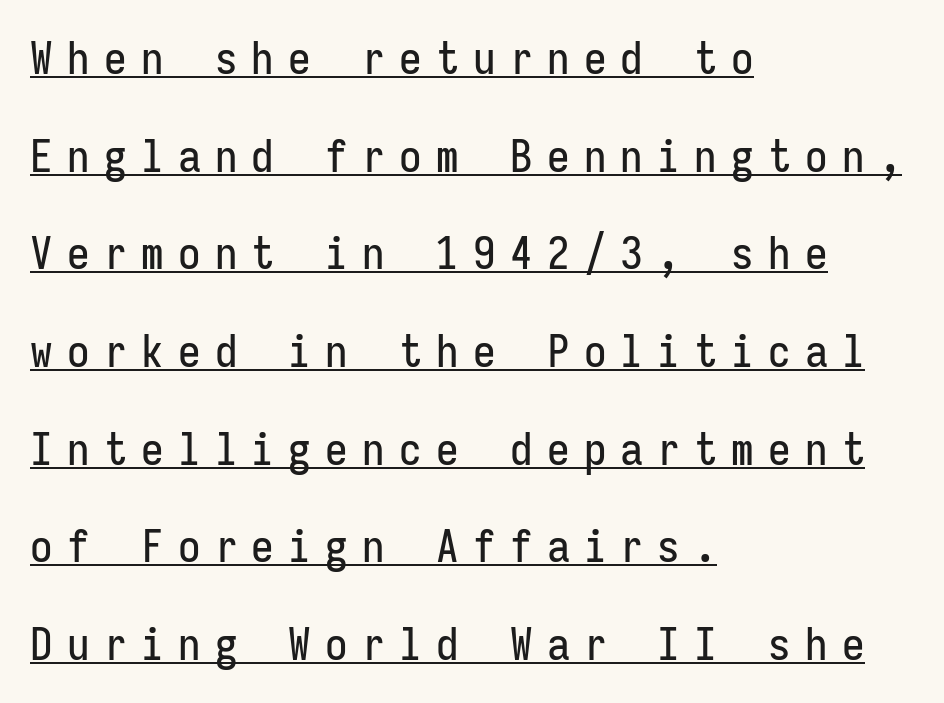
{"serif": "no", "italic": "no", "width": "condensed", "stroke_contrast": "low", "x_height": "medium", "monospaced": "yes", "underline": "yes", "align": "left", "line_spacing": "loose", "line_spacing_ratio": 2.17, "letter_spacing": "wide", "letter_spacing_em": 0.32, "glyph_px": 45}
